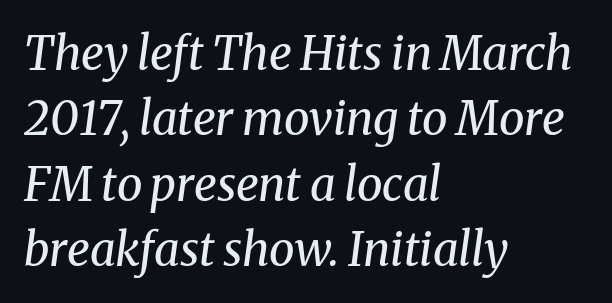
{"serif": "yes", "italic": "yes", "lean": "right", "slant_degrees": 8, "bold": "no", "weight": "regular", "width": "normal", "stroke_contrast": "medium", "x_height": "medium", "monospaced": "no", "underline": "no", "align": "left", "line_spacing": "normal", "line_spacing_ratio": 1.42, "letter_spacing": "normal", "letter_spacing_em": 0.0, "glyph_px": 46}
